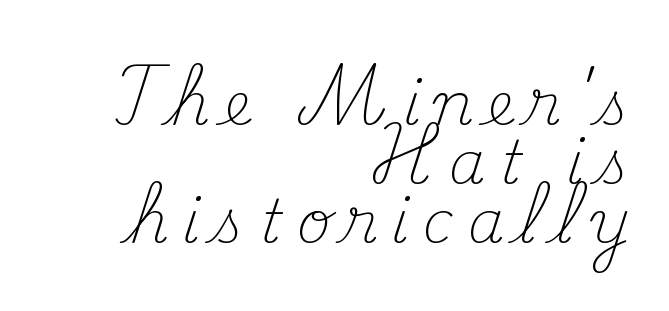
Q: Is the text bold? A: No.
Q: Is the text italic (slanted)? A: Yes.
Q: Is the typeface a serif or a sans-serif typeface? A: Serif.
Q: Is the text underlined? A: No.
Q: How is the paragraph aligned? A: Right-aligned.
Q: Is the spacing between letters normal or unusually wide? A: Unusually wide.
Q: Is the spacing between lines tight, normal or loose? A: Tight.
Q: Width (condensed, normal, or wide)? A: Normal.
Q: Stroke contrast? A: Medium.
Q: x-height? A: Small.
Q: Monospaced? A: No.
